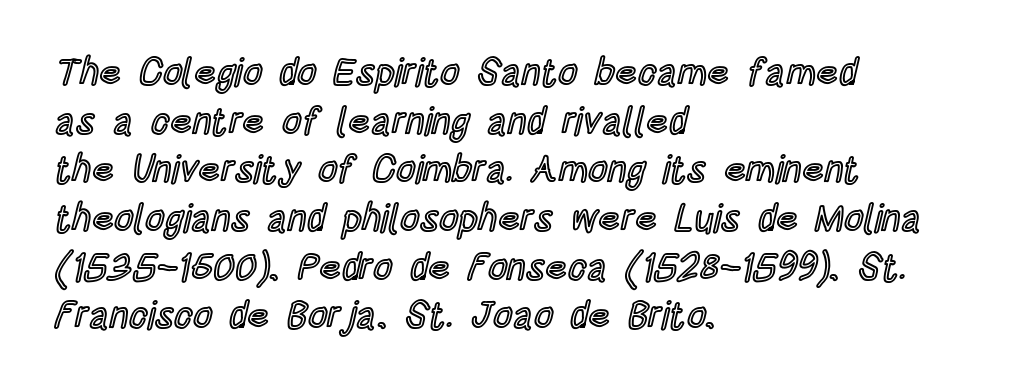
Q: Is the text italic (slanted)? A: Yes.
Q: Is the text underlined? A: No.
Q: How is the paragraph aligned? A: Left-aligned.
Q: Is the spacing between letters normal or unusually wide? A: Normal.
Q: Is the spacing between lines tight, normal or loose? A: Normal.
Q: Width (condensed, normal, or wide)? A: Condensed.
Q: x-height? A: Large.
Q: Monospaced? A: No.
